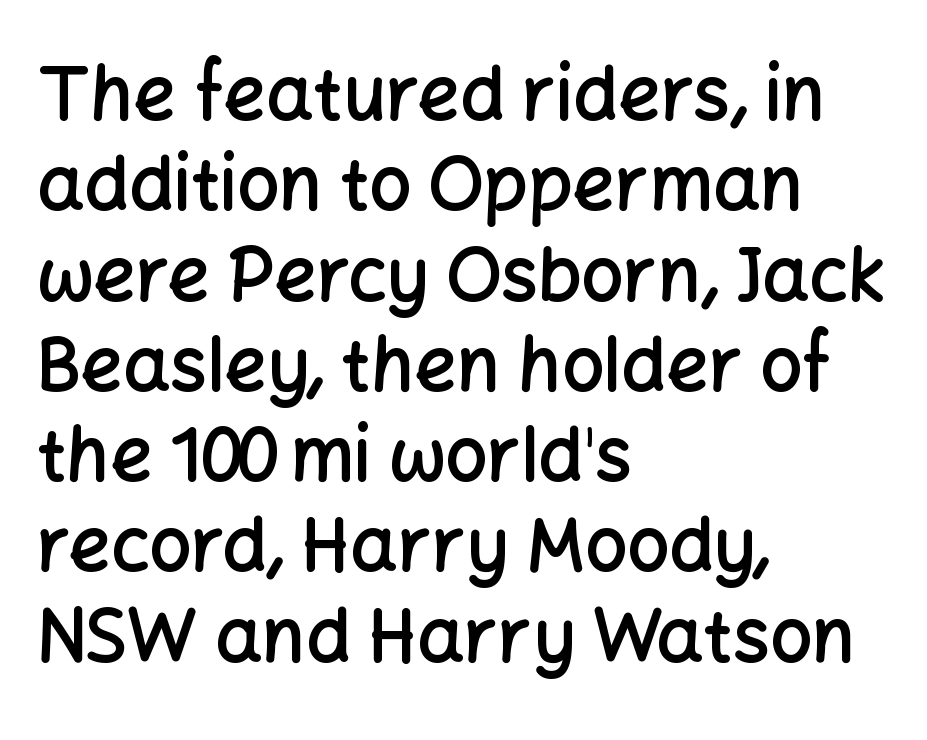
{"serif": "no", "italic": "no", "bold": "semi", "weight": "semibold", "width": "normal", "stroke_contrast": "low", "x_height": "medium", "monospaced": "no", "underline": "no", "align": "left", "line_spacing_ratio": 1.22, "letter_spacing": "normal", "letter_spacing_em": 0.0, "glyph_px": 74}
